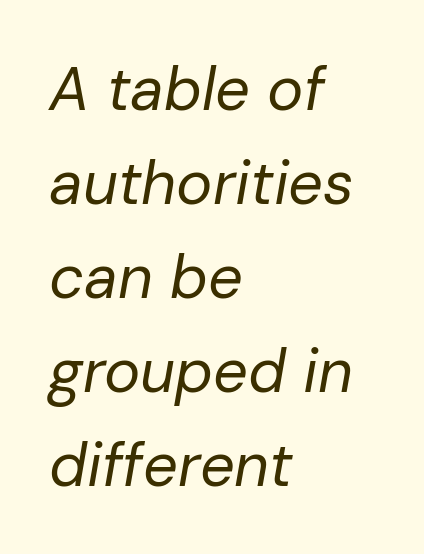
Is the type slanted? Yes — the strokes lean at a clear angle. The strokes are not fattened; the text isn't bold. The vertical gap from one line to the next is medium. This rendering features lettering with no underline. The face used here is rendered with its standard letterfit. Varying glyph widths throughout — classic text-font behaviour.
